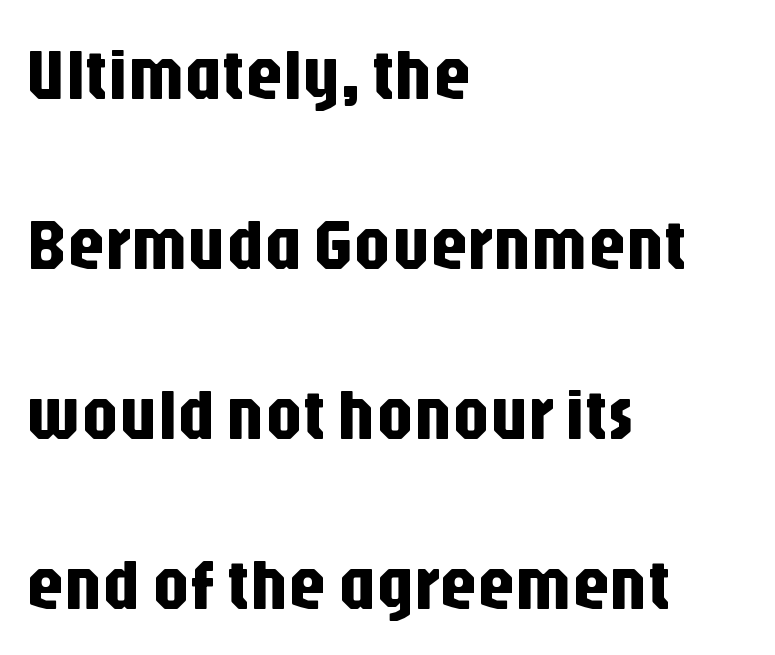
Vertically, the passage feels expansive, rows floating well apart. Varying glyph widths throughout — classic text-font behaviour. Letter spacing: default. A student would call this left alignment; a typographer would say flush left, rag right. Lines of text with bare space underneath.
